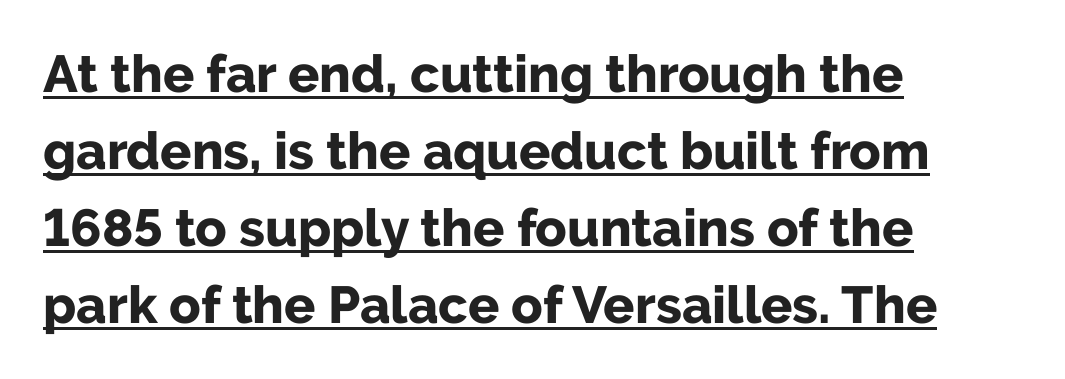
These words are printed bold, with thick strokes throughout. These lines keep a tight, regular rhythm from letter to letter. Varying glyph widths throughout — classic text-font behaviour. Nothing sits at the stroke ends, so this counts as sans-serif. In terms of leading, this rendering sits right in the middle. Visually the block forms a straight wall on the left and a jagged coastline on the right.
